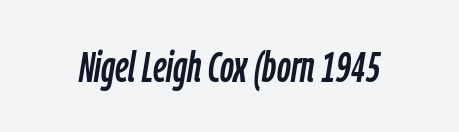
The glyphs look as if they've been sheared to an angle. Descender tails drop into unmarked territory. Spacing between characters is what you'd get straight out of the box. Character widths vary here, with narrow letters taking less room than wide ones.
